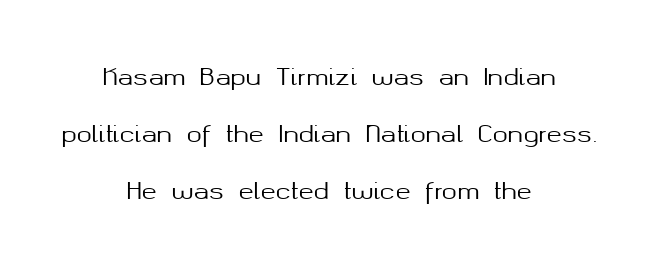
Centered paragraph, ragged on both sides. The horizontal fit of the characters is conventional and even. Any mark beneath the type? The region is blank. Interline gaps are noticeably wide in this sample. This sample uses an upright cut, with every glyph sitting square on the baseline.
